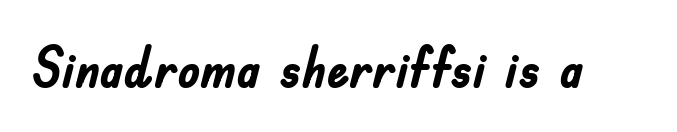
A bare baseline throughout the passage. Emphasis by weight is at full strength: bold. Think of a printed novel: that variable character pitch is what you see here. Words appear dense and cohesive because spacing is normal. Is this a sans? Yes — the strokes have no serifs.
